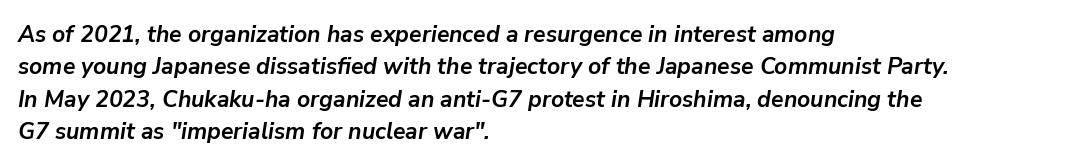
The image shows 23 px bold type, italic (leaning right); set left-aligned, normal line spacing (1.41x), normal letter spacing, not underlined.
